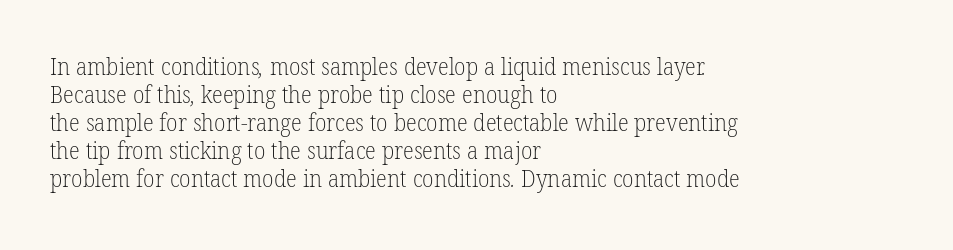
Line starts are locked; line ends wander. Students, note that the glyphs here touch the page at normal intervals. Just letters on the line, the space beneath them empty. Is the type heavy? It reads as light-to-regular instead.
